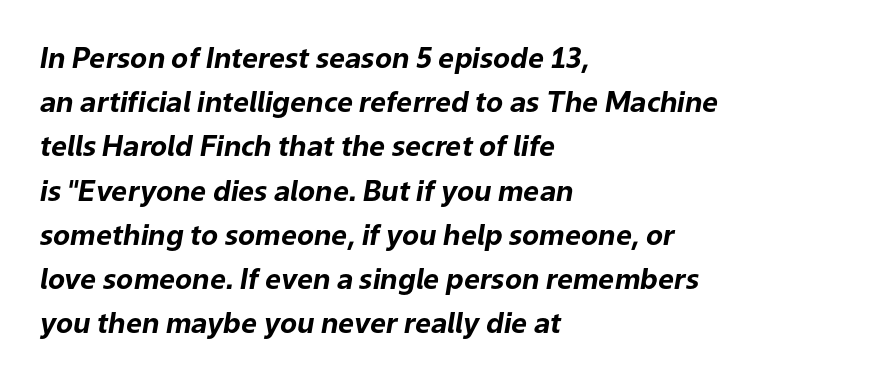
{"italic": "yes", "lean": "right", "slant_degrees": 9, "bold": "yes", "weight": "bold", "width": "normal", "stroke_contrast": "low", "x_height": "medium", "monospaced": "no", "underline": "no", "align": "left", "line_spacing": "normal", "line_spacing_ratio": 1.58, "letter_spacing": "normal", "letter_spacing_em": 0.0, "glyph_px": 28}
